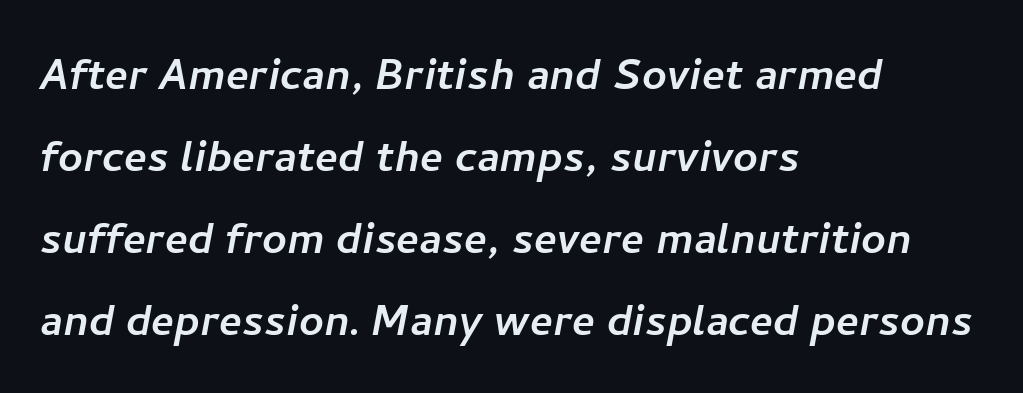
The image shows 54 px sans-serif type; set left-aligned, normal line spacing (1.52x), normal letter spacing, not underlined; low stroke contrast and a medium x-height.
